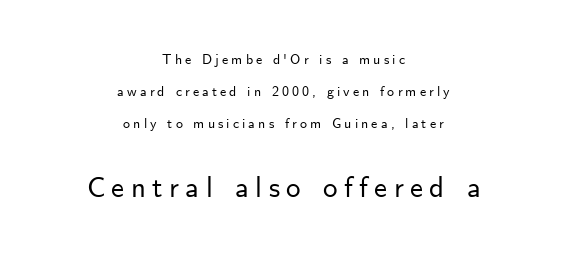
{"serif": "no", "italic": "no", "width": "normal", "stroke_contrast": "low", "x_height": "small", "monospaced": "no", "underline": "no", "align": "center", "line_spacing": "loose", "line_spacing_ratio": 2.27, "letter_spacing": "wide", "letter_spacing_em": 0.22, "larger_block": "second", "size_ratio": 2.07, "glyph_px": 29}
